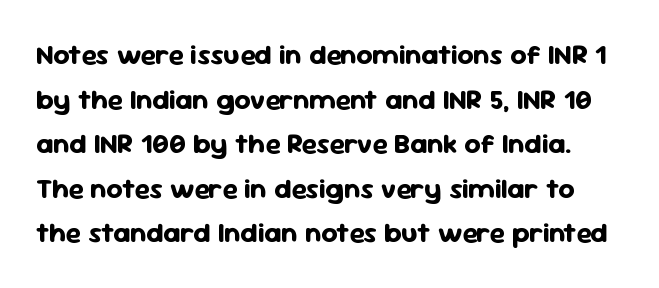
Unlike a traditional serif, this face leaves its strokes unadorned. This is heavy type, rendered in bold. The letters sit at their default tracking, neither squeezed nor spread. Quick note: underline off. Leading matches the norm, producing a regular column. The passage shown is typed in a proportional face where columns would drift.
